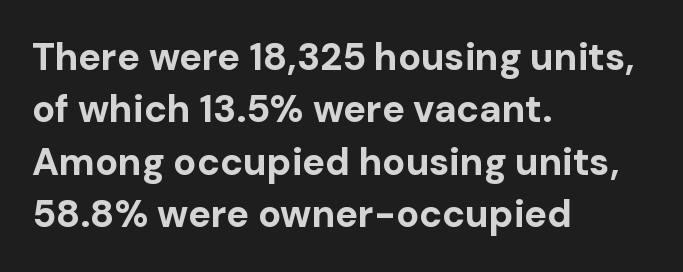
Q: Is the text bold? A: Yes.
Q: Is the text italic (slanted)? A: No, it is upright.
Q: Is the typeface a serif or a sans-serif typeface? A: Sans-serif.
Q: Is the text underlined? A: No.
Q: How is the paragraph aligned? A: Left-aligned.
Q: Is the spacing between letters normal or unusually wide? A: Normal.
Q: Is the spacing between lines tight, normal or loose? A: Normal.
Q: Width (condensed, normal, or wide)? A: Normal.
Q: Stroke contrast? A: Low.
Q: x-height? A: Medium.
Q: Monospaced? A: No.
